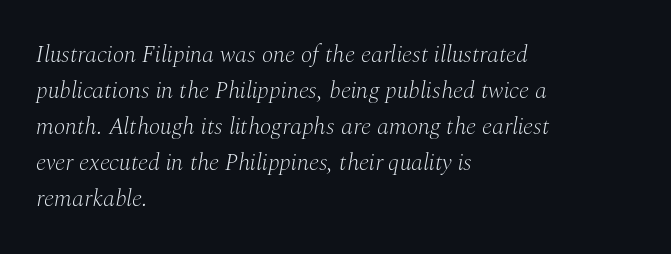
The image shows 24 px text type, italic (leaning right); set left-aligned, normal line spacing (1.5x), normal letter spacing, not underlined.
